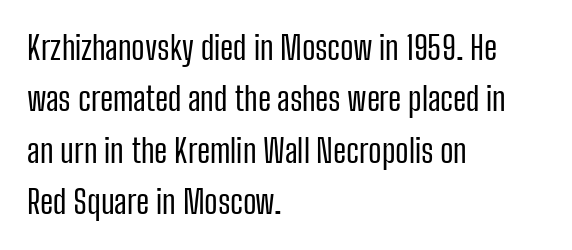
{"serif": "no", "italic": "no", "bold": "no", "weight": "regular", "width": "condensed", "stroke_contrast": "low", "x_height": "medium", "monospaced": "no", "underline": "no", "align": "left", "line_spacing": "normal", "line_spacing_ratio": 1.56, "letter_spacing": "normal", "letter_spacing_em": 0.0, "glyph_px": 33}
